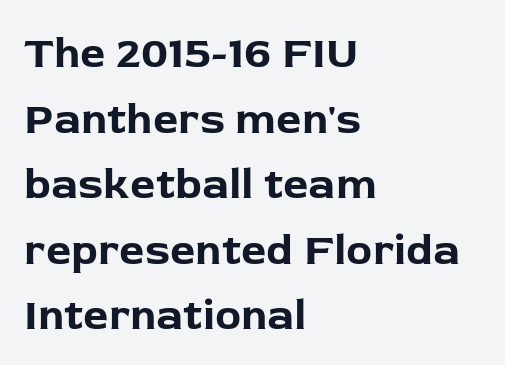
Q: Is the text bold? A: Yes.
Q: Is the text italic (slanted)? A: No, it is upright.
Q: Is the typeface a serif or a sans-serif typeface? A: Sans-serif.
Q: Is the text underlined? A: No.
Q: How is the paragraph aligned? A: Left-aligned.
Q: Is the spacing between letters normal or unusually wide? A: Normal.
Q: Is the spacing between lines tight, normal or loose? A: Normal.
Q: Width (condensed, normal, or wide)? A: Normal.
Q: Stroke contrast? A: Low.
Q: x-height? A: Medium.
Q: Monospaced? A: No.
